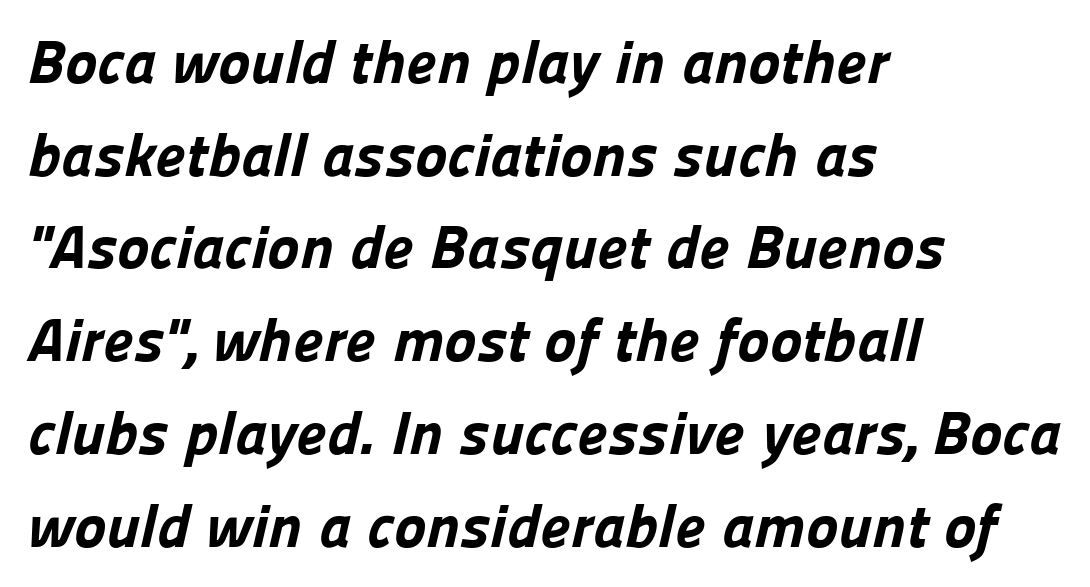
Q: Is the text bold? A: Yes.
Q: Is the typeface a serif or a sans-serif typeface? A: Sans-serif.
Q: Is the text underlined? A: No.
Q: How is the paragraph aligned? A: Left-aligned.
Q: Is the spacing between letters normal or unusually wide? A: Normal.
Q: Is the spacing between lines tight, normal or loose? A: Normal.
Q: Width (condensed, normal, or wide)? A: Normal.
Q: Stroke contrast? A: Low.
Q: x-height? A: Medium.
Q: Monospaced? A: No.
